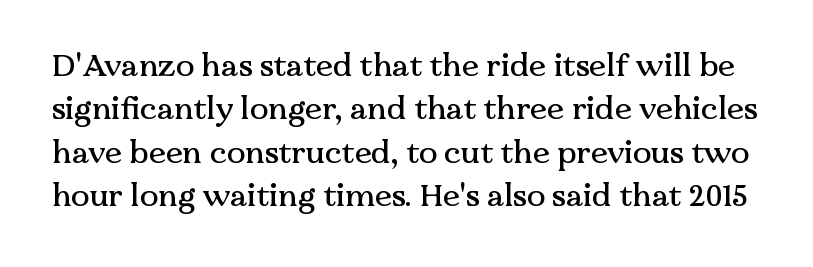
Q: Is the text italic (slanted)? A: No, it is upright.
Q: Is the typeface a serif or a sans-serif typeface? A: Serif.
Q: Is the text underlined? A: No.
Q: Is the spacing between letters normal or unusually wide? A: Normal.
Q: Is the spacing between lines tight, normal or loose? A: Normal.
Q: Width (condensed, normal, or wide)? A: Normal.
Q: Stroke contrast? A: Medium.
Q: x-height? A: Medium.
Q: Monospaced? A: No.
